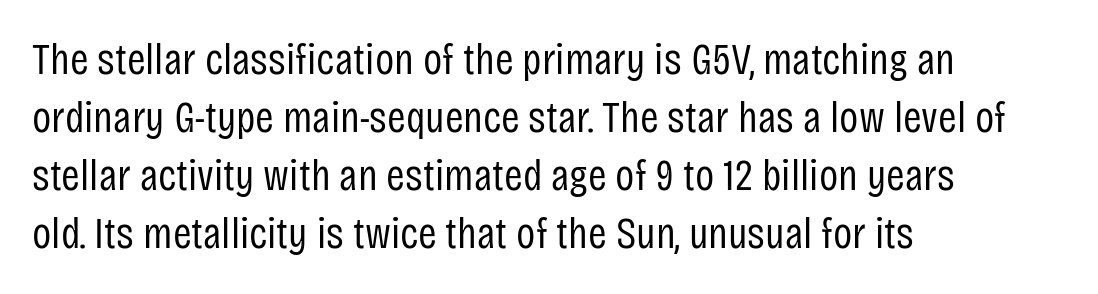
{"serif": "no", "italic": "no", "bold": "no", "weight": "regular", "width": "condensed", "stroke_contrast": "low", "x_height": "large", "monospaced": "no", "underline": "no", "align": "left", "line_spacing": "normal", "line_spacing_ratio": 1.29, "letter_spacing": "normal", "letter_spacing_em": 0.0, "glyph_px": 45}
